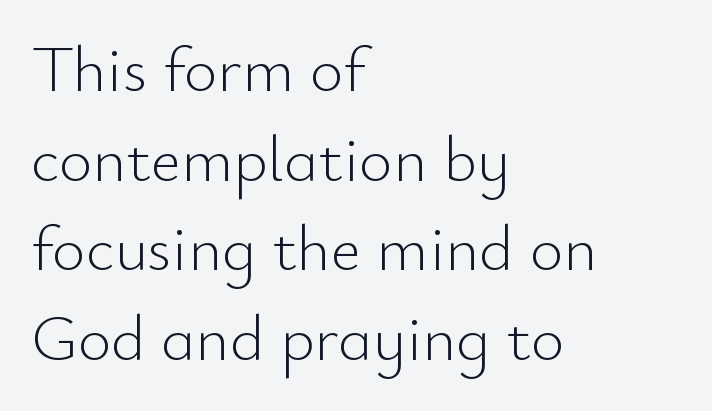
Q: Is the text bold? A: No.
Q: Is the text italic (slanted)? A: No, it is upright.
Q: Is the typeface a serif or a sans-serif typeface? A: Sans-serif.
Q: Is the text underlined? A: No.
Q: How is the paragraph aligned? A: Left-aligned.
Q: Is the spacing between letters normal or unusually wide? A: Normal.
Q: Is the spacing between lines tight, normal or loose? A: Normal.
Q: Width (condensed, normal, or wide)? A: Normal.
Q: Stroke contrast? A: Low.
Q: x-height? A: Small.
Q: Monospaced? A: No.
